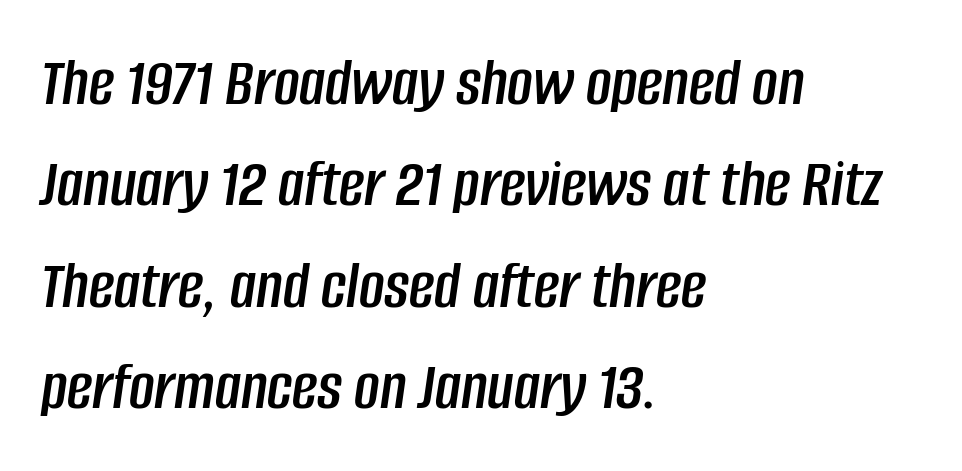
Q: Is the text italic (slanted)? A: Yes, it leans right by about 8 degrees.
Q: Is the text underlined? A: No.
Q: How is the paragraph aligned? A: Left-aligned.
Q: Is the spacing between letters normal or unusually wide? A: Normal.
Q: Is the spacing between lines tight, normal or loose? A: Normal.
Q: Width (condensed, normal, or wide)? A: Condensed.
Q: Stroke contrast? A: Low.
Q: x-height? A: Large.
Q: Monospaced? A: No.
